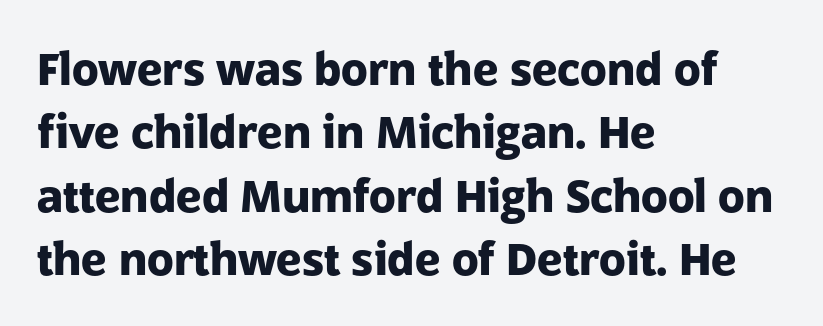
The image shows 44 px heavy sans-serif type, upright; set left-aligned, normal line spacing (1.44x), normal letter spacing, not underlined; low stroke contrast and a medium x-height.
